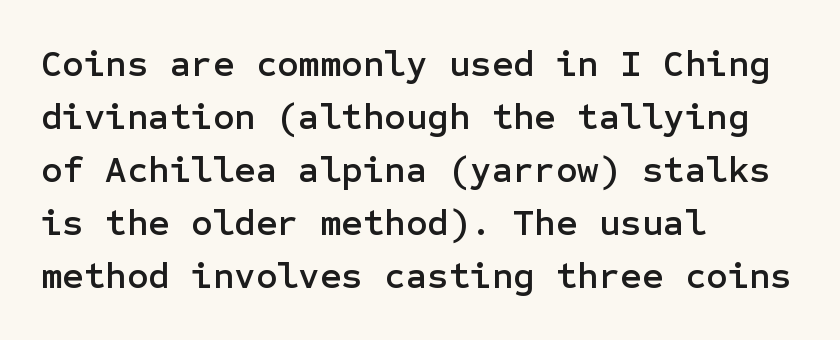
{"serif": "no", "italic": "no", "width": "normal", "stroke_contrast": "low", "x_height": "medium", "underline": "no", "align": "left", "line_spacing": "normal", "line_spacing_ratio": 1.43, "letter_spacing": "normal", "letter_spacing_em": 0.0, "glyph_px": 37}
